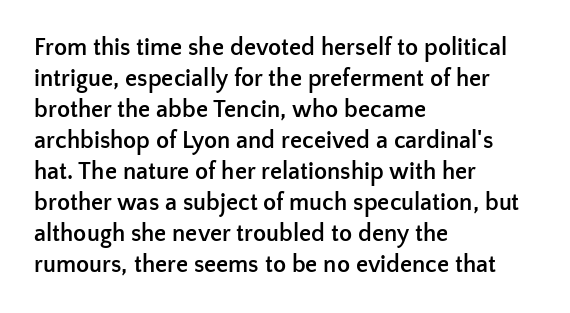
If you measured baseline to baseline, you'd find a middling distance. The specimen reads as upright at a glance. Glyph-to-glyph distance matches everyday printed text. Heavy, bold letterforms. Each row of text sits above clean, open space.
